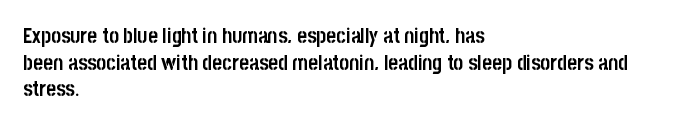
Honestly, the row spacing looks completely unremarkable. Posture: upright roman. Plenty of ink on the page — the face is bold. Typeset ragged right — the left edge is the straight one.
